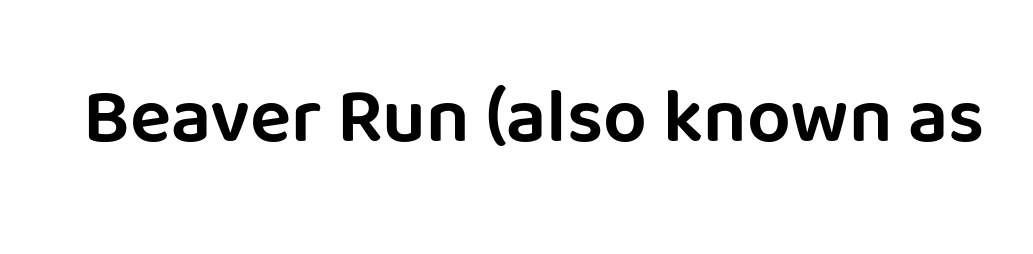
The image shows 77 px sans-serif type, upright; set normal letter spacing, not underlined; low stroke contrast and a large x-height.
